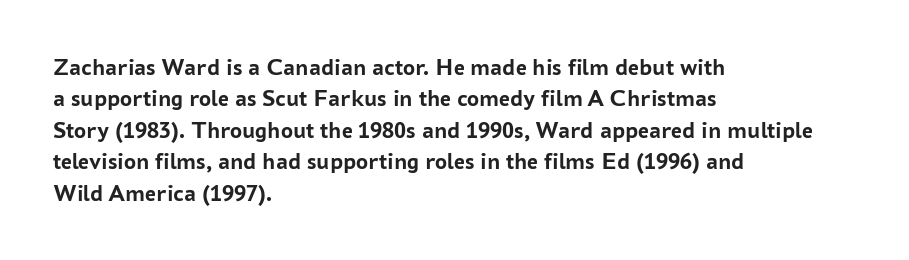
Caption: standard tracking, unaltered. In CSS terms this would be text-align: left. Unlike italic type, these characters show no tilt at all. A dark, heavy texture on the line: the type is bold.
